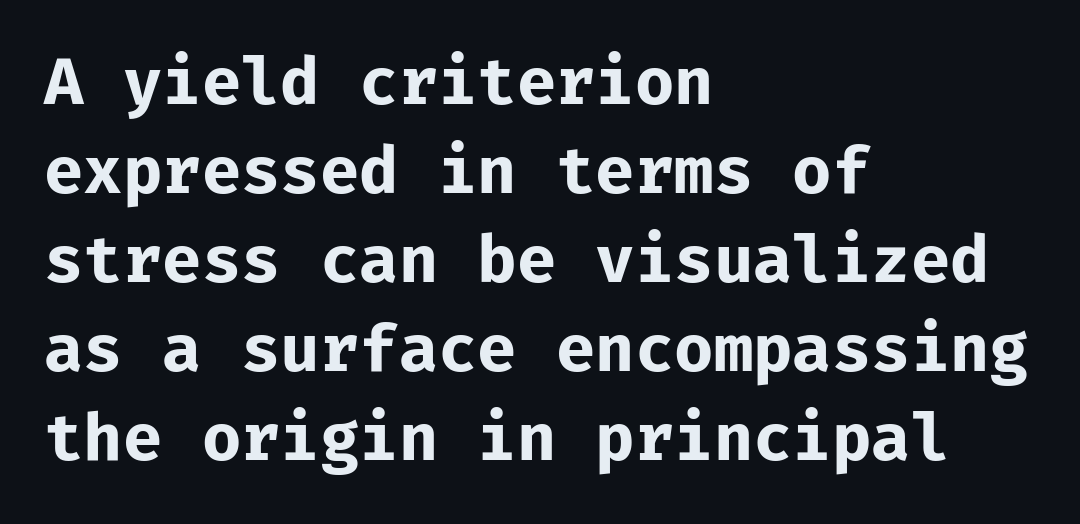
Q: Is the text bold? A: Yes.
Q: Is the text italic (slanted)? A: No, it is upright.
Q: Is the typeface a serif or a sans-serif typeface? A: Sans-serif.
Q: Is the text underlined? A: No.
Q: How is the paragraph aligned? A: Left-aligned.
Q: Is the spacing between letters normal or unusually wide? A: Normal.
Q: Is the spacing between lines tight, normal or loose? A: Normal.
Q: Width (condensed, normal, or wide)? A: Normal.
Q: Stroke contrast? A: Low.
Q: x-height? A: Medium.
